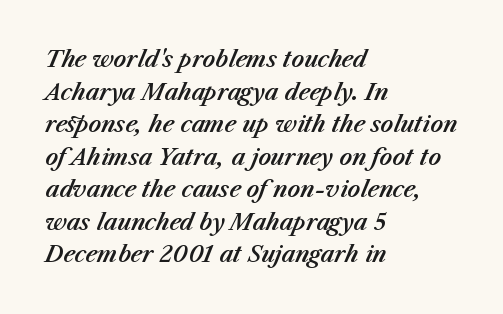
Descenders hang freely into open space. Every row of glyphs begins at an identical x-position on the left. Each word holds together tightly as a unit, with standard inter-letter gaps. A normal amount of white space separates one row of letters from the next. Emphasis-style slanted type is in use.
